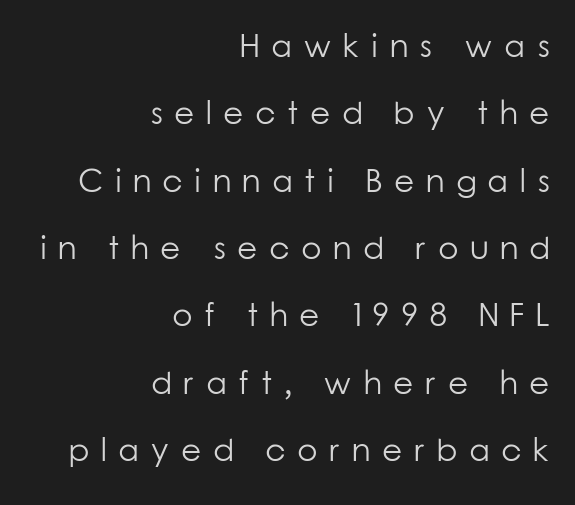
Every row of glyphs terminates at an identical x-position on the right. Note the varied advance widths — an 'i' is clearly narrower than an 'm'. Examine the stroke ends and you'll find no serifs. Bold? No — there's no thickening of the strokes. Designer's note — italics off, roman on. Check the space under the baseline: it is left empty.
